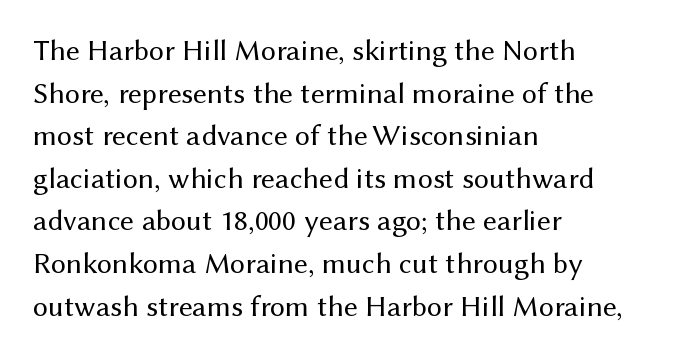
The image shows 30 px regular-weight sans-serif type, upright; set left-aligned, normal line spacing (1.42x), normal letter spacing, not underlined; medium stroke contrast and a medium x-height.
